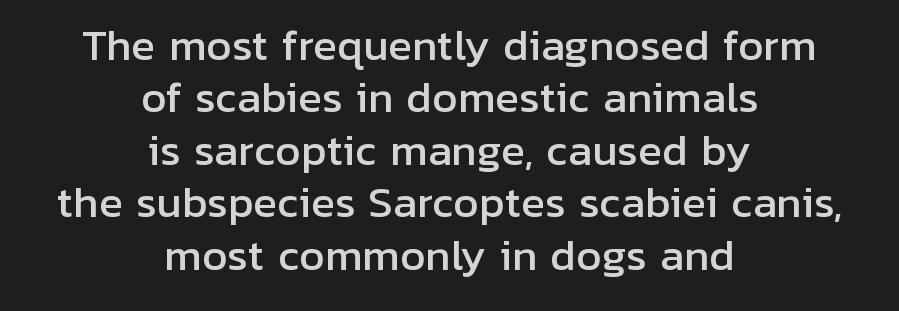
The characters display no serif detailing; their extremities are plain. Is there any slant? The stems are plumb. Every row of glyphs is offset so its center matches the block's center. Honestly, the row spacing looks completely unremarkable. Looks like regular typesetting: each glyph gets only the width it needs.
